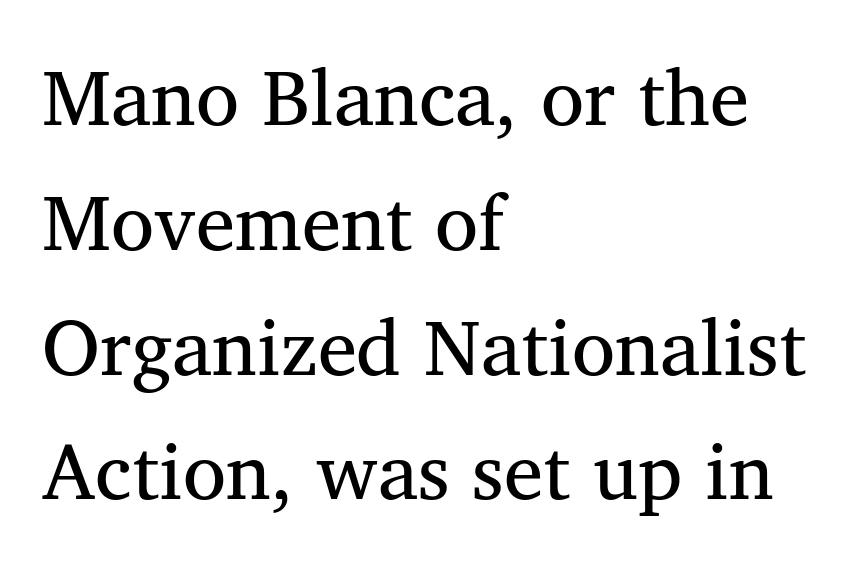
{"serif": "yes", "italic": "no", "bold": "no", "weight": "regular", "width": "normal", "stroke_contrast": "medium", "x_height": "medium", "monospaced": "no", "underline": "no", "align": "left", "line_spacing": "normal", "line_spacing_ratio": 1.58, "letter_spacing": "normal", "letter_spacing_em": 0.0, "glyph_px": 79}
